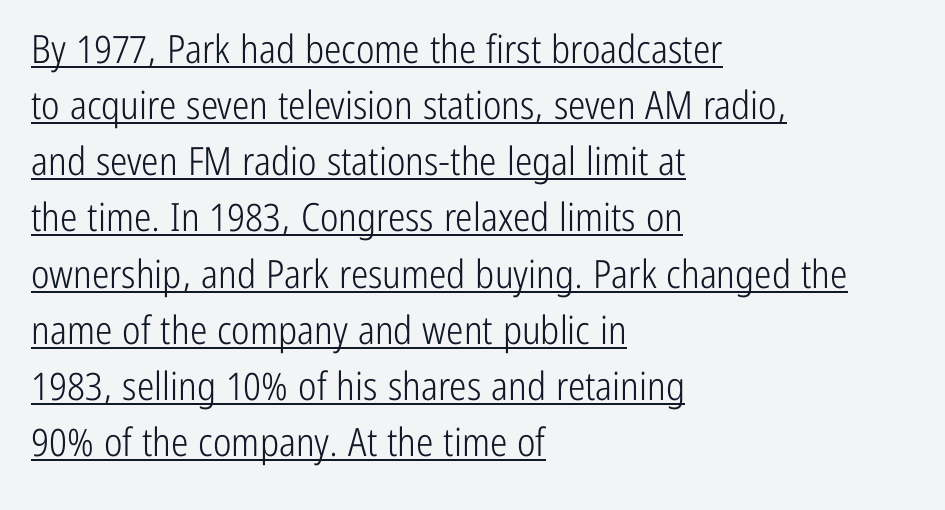
The image shows 39 px light, condensed sans-serif type, upright; set left-aligned, normal line spacing (1.44x), normal letter spacing, underlined; low stroke contrast and a medium x-height.
